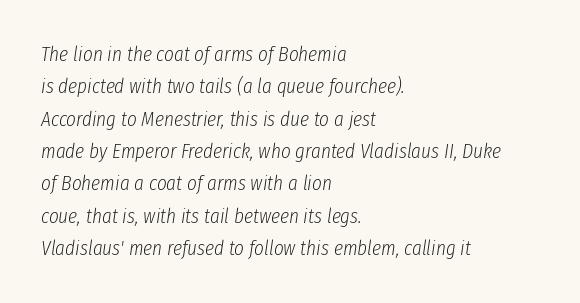
{"italic": "yes", "lean": "right", "slant_degrees": 8, "bold": "no", "underline": "no", "align": "left", "line_spacing": "normal", "line_spacing_ratio": 1.54, "letter_spacing": "normal", "letter_spacing_em": 0.0, "glyph_px": 21}
